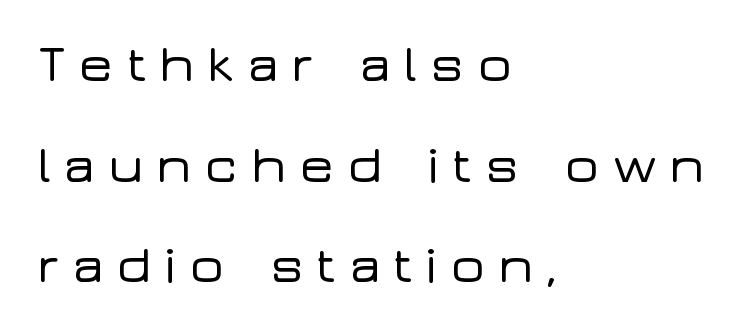
The image shows 53 px wide sans-serif type, upright; set left-aligned, loose line spacing (1.9x), unusually wide letter spacing (+0.22 em), not underlined; low stroke contrast and a medium x-height.
